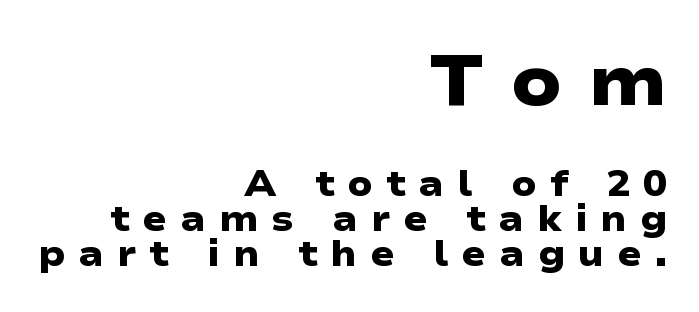
The image shows 72 px heavy, wide sans-serif type; set right-aligned, tight line spacing (0.97x), unusually wide letter spacing (+0.36 em), not underlined; the first (top) block is 2.0x larger; low stroke contrast and a medium x-height.
